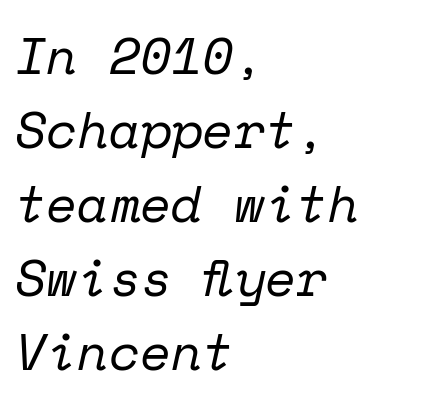
The image shows 51 px regular-weight serif type, italic (leaning right), monospaced; set left-aligned, normal line spacing (1.45x), normal letter spacing, not underlined; low stroke contrast and a medium x-height.
